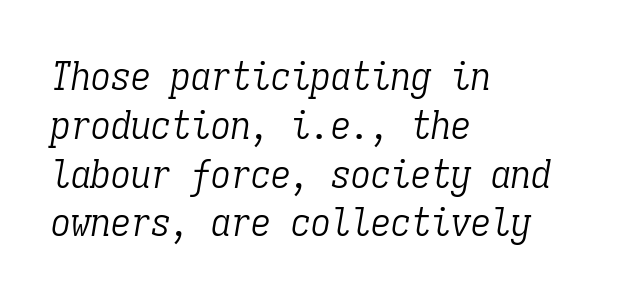
{"serif": "yes", "italic": "yes", "lean": "right", "slant_degrees": 9, "bold": "no", "weight": "light", "width": "condensed", "stroke_contrast": "low", "x_height": "medium", "monospaced": "yes", "underline": "no", "align": "left", "line_spacing_ratio": 1.22, "letter_spacing": "normal", "letter_spacing_em": 0.0, "glyph_px": 40}
